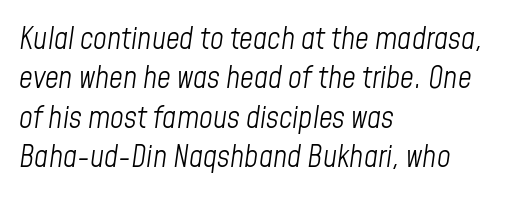
Q: Is the text bold? A: No.
Q: Is the text italic (slanted)? A: Yes, it leans right by about 8 degrees.
Q: Is the text underlined? A: No.
Q: How is the paragraph aligned? A: Left-aligned.
Q: Is the spacing between letters normal or unusually wide? A: Normal.
Q: Is the spacing between lines tight, normal or loose? A: Normal.
Q: Width (condensed, normal, or wide)? A: Condensed.
Q: Stroke contrast? A: Low.
Q: x-height? A: Medium.
Q: Monospaced? A: No.
